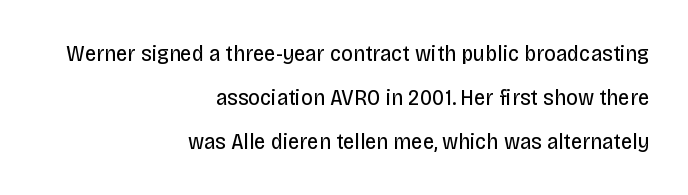
How are the letters spaced? Ordinarily, with no added tracking. Every character sits straight up, as roman type does. Successive baselines arrive slowly, with a big drop between each. Check under the words: just untouched page. Unbolded letterforms with no extra heft. This rendering uses right alignment, leaving the left contour irregular.
